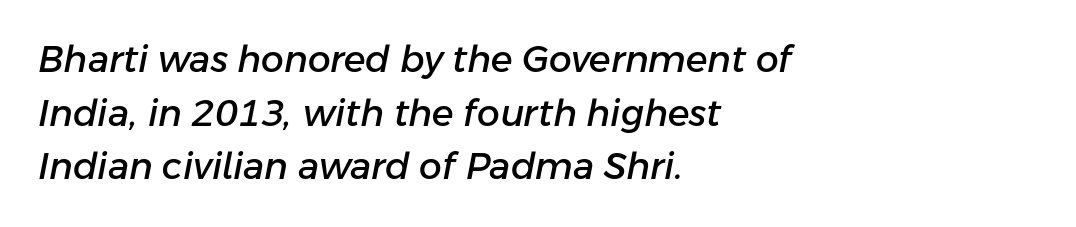
In terms of posture, this sample is oblique. Glance below the letters and you will spot only blank space. Character widths vary here, with narrow letters taking less room than wide ones. Nobody touched the tracking dial on this one.
